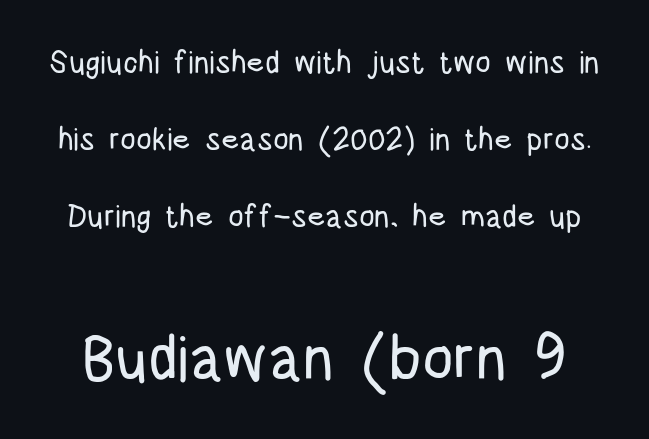
Q: Is the text italic (slanted)? A: No, it is upright.
Q: Is the typeface a serif or a sans-serif typeface? A: Sans-serif.
Q: Is the text underlined? A: No.
Q: Is the spacing between letters normal or unusually wide? A: Normal.
Q: Is the spacing between lines tight, normal or loose? A: Loose.
Q: Which block of text is set in a larger size, the first (top) or the second (bottom)? A: The second (bottom) one.
Q: Width (condensed, normal, or wide)? A: Condensed.
Q: Stroke contrast? A: Low.
Q: x-height? A: Large.
Q: Monospaced? A: No.
